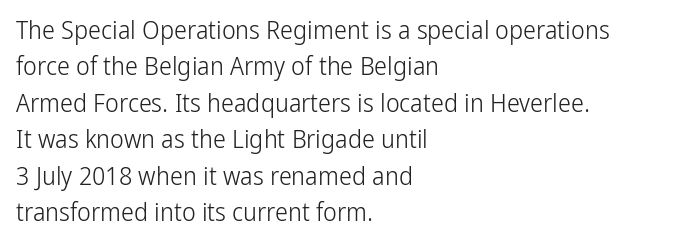
Short and long lines alike share a common starting point at left. The typeface has the unassuming heft of standard copy or less. Is the letter spacing exaggerated? No — it looks like the ordinary default. Has an underline been added? It has not. Posture: vertical.
